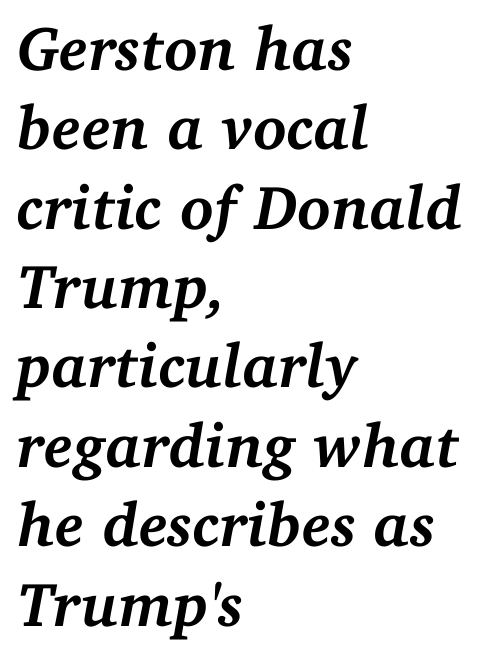
Stroke terminals: seriffed. I'd describe the lettering as bold — thick and assertive. Character widths vary here, with narrow letters taking less room than wide ones. Underlining? Definitely not there.
